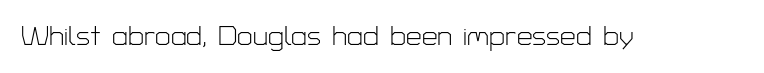
Q: Is the text bold? A: No.
Q: Is the text italic (slanted)? A: No, it is upright.
Q: Is the typeface a serif or a sans-serif typeface? A: Sans-serif.
Q: Is the text underlined? A: No.
Q: Is the spacing between letters normal or unusually wide? A: Normal.
Q: Width (condensed, normal, or wide)? A: Normal.
Q: Stroke contrast? A: Low.
Q: x-height? A: Medium.
Q: Monospaced? A: No.
